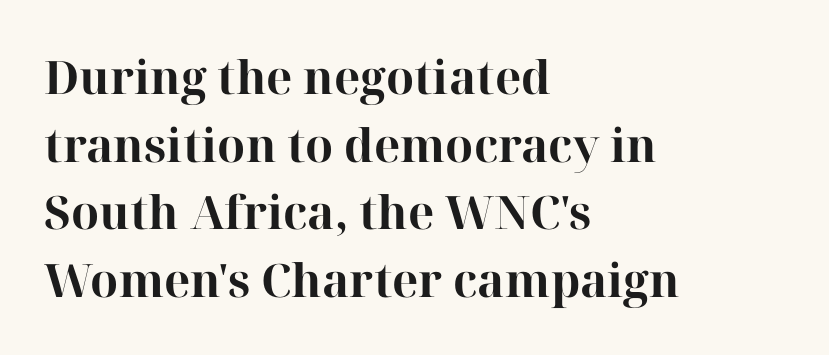
The image shows 46 px bold serif type, upright; set left-aligned, normal line spacing (1.47x), normal letter spacing, not underlined; high stroke contrast and a medium x-height.
